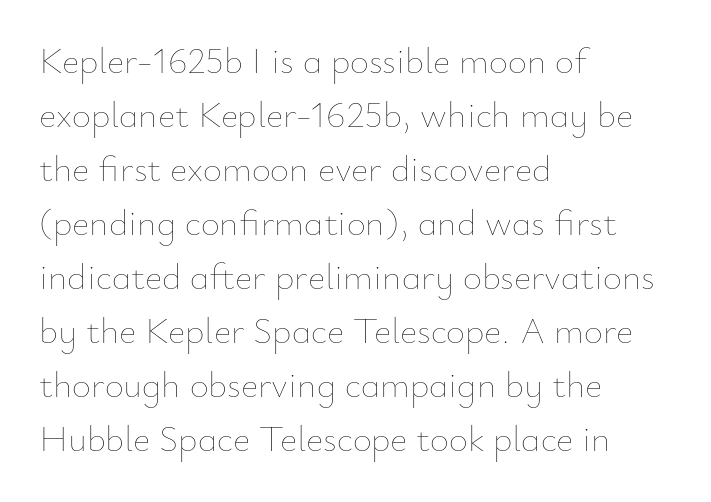
The image shows 37 px thin type, upright; set left-aligned, normal line spacing (1.46x), normal letter spacing, not underlined; low stroke contrast and a small x-height.
